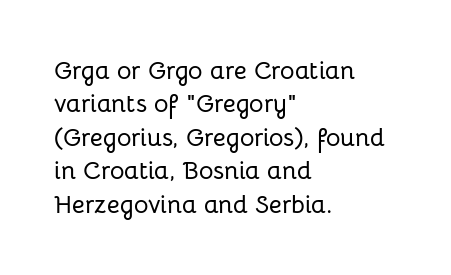
Q: Is the text italic (slanted)? A: No, it is upright.
Q: Is the text underlined? A: No.
Q: How is the paragraph aligned? A: Left-aligned.
Q: Is the spacing between letters normal or unusually wide? A: Normal.
Q: Is the spacing between lines tight, normal or loose? A: Normal.
